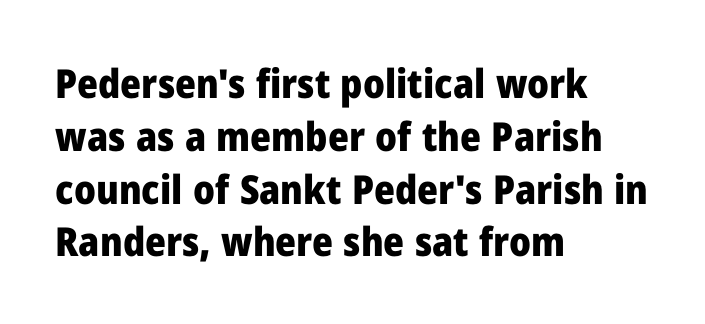
{"serif": "no", "italic": "no", "bold": "yes", "weight": "heavy", "width": "normal", "stroke_contrast": "low", "x_height": "medium", "monospaced": "no", "underline": "no", "align": "left", "line_spacing": "normal", "line_spacing_ratio": 1.32, "letter_spacing": "normal", "letter_spacing_em": 0.0, "glyph_px": 40}
